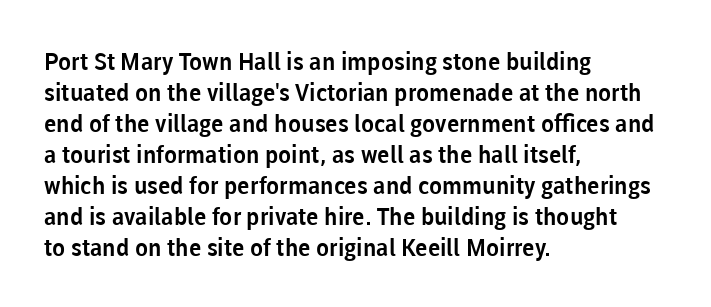
The image shows 24 px text type, upright; set left-aligned, normal line spacing (1.29x), normal letter spacing, not underlined.
